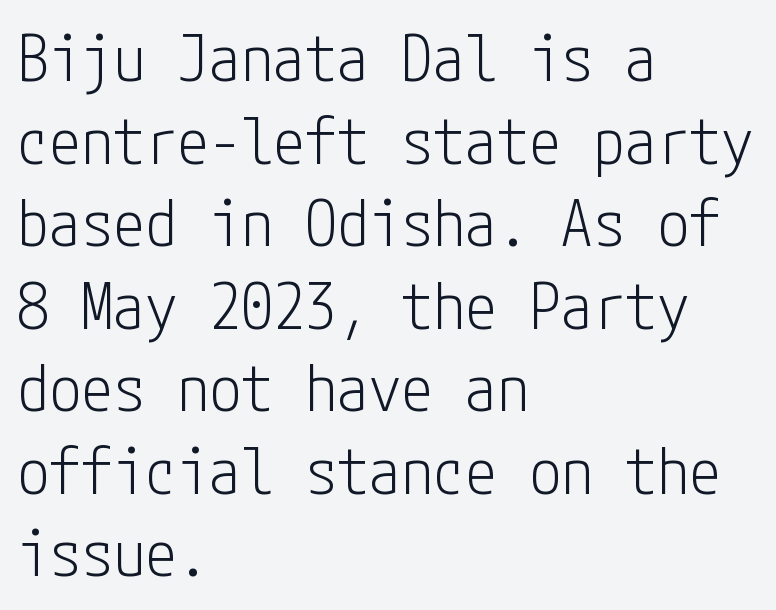
The vertical gap from one line to the next is medium. A typesetter would mark this as roman, not italic. The zone under the glyphs is completely vacant. Type style note: lacks serifs. Counters stay open thanks to moderate or lighter strokes. The paragraph shown leans on its left margin.
